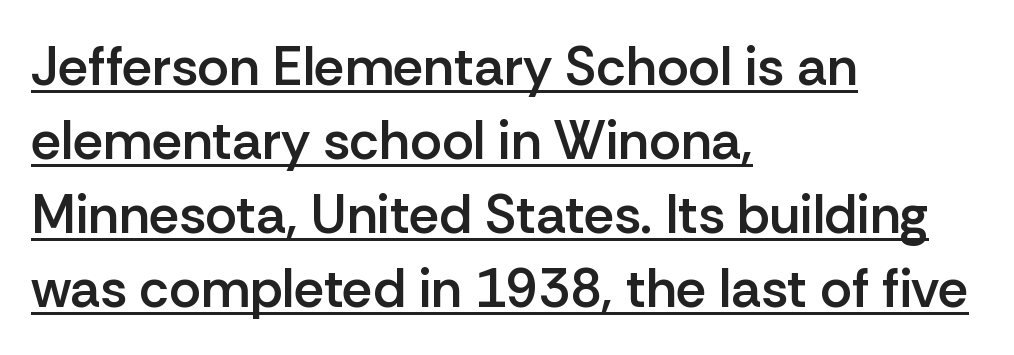
Compared with typical paragraphs, the rows here are spaced about the same. The paragraph shown leans on its left margin. The typeface chosen for these lines omits serifs. Typesetter's note: demi weight, one step under bold. Characters follow at the spacing the type designer built in.
